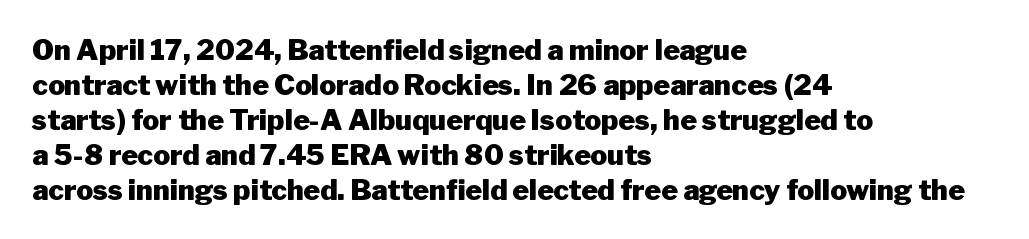
Q: Is the text bold? A: Yes.
Q: Is the text italic (slanted)? A: No, it is upright.
Q: Is the typeface a serif or a sans-serif typeface? A: Sans-serif.
Q: Is the text underlined? A: No.
Q: How is the paragraph aligned? A: Left-aligned.
Q: Is the spacing between letters normal or unusually wide? A: Normal.
Q: Is the spacing between lines tight, normal or loose? A: Normal.
Q: Width (condensed, normal, or wide)? A: Normal.
Q: Stroke contrast? A: Low.
Q: x-height? A: Medium.
Q: Monospaced? A: No.
